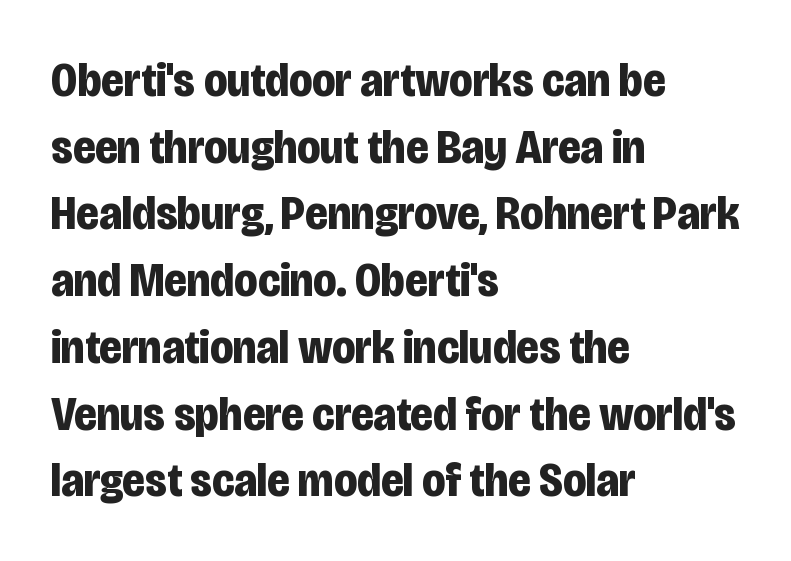
Horizontal bands of white between lines are of average thickness. Weight: bold. Note: no serifs on the glyphs. These lines were composed using upright roman letters.
